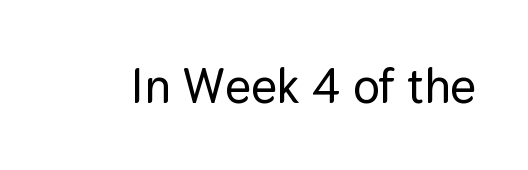
{"serif": "no", "italic": "no", "width": "normal", "stroke_contrast": "low", "x_height": "medium", "monospaced": "no", "underline": "no", "letter_spacing": "normal", "letter_spacing_em": 0.0, "glyph_px": 50}
